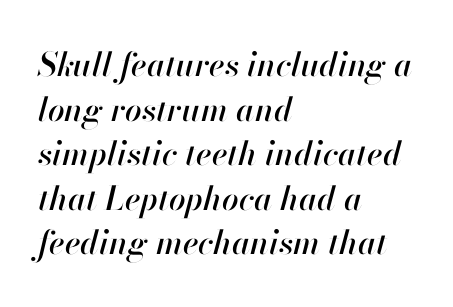
Q: Is the text italic (slanted)? A: Yes, it leans right by about 13 degrees.
Q: Is the text underlined? A: No.
Q: How is the paragraph aligned? A: Left-aligned.
Q: Is the spacing between letters normal or unusually wide? A: Normal.
Q: Is the spacing between lines tight, normal or loose? A: Normal.
Q: Width (condensed, normal, or wide)? A: Normal.
Q: Stroke contrast? A: High.
Q: x-height? A: Small.
Q: Monospaced? A: No.
